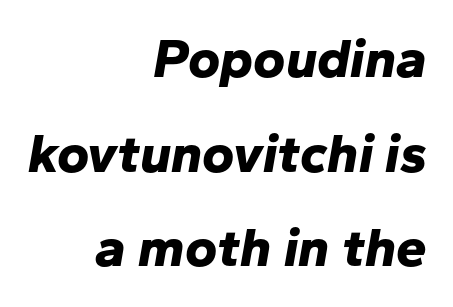
Summary of weight: heavy, a full bold. Caption: standard tracking, unaltered. The paragraph shown leans on its right margin. In terms of posture, this sample is oblique. Only glyphs here, with clear space below each row.
